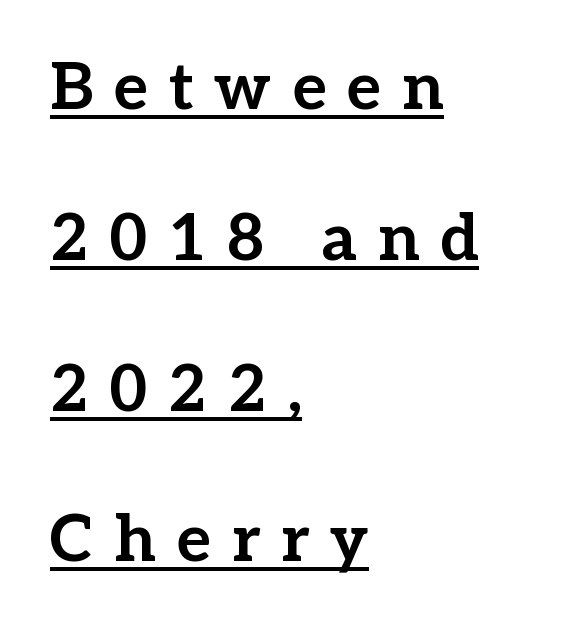
The image shows 65 px bold serif type, upright; set left-aligned, loose line spacing (2.32x), unusually wide letter spacing (+0.32 em), underlined; low stroke contrast and a medium x-height.
